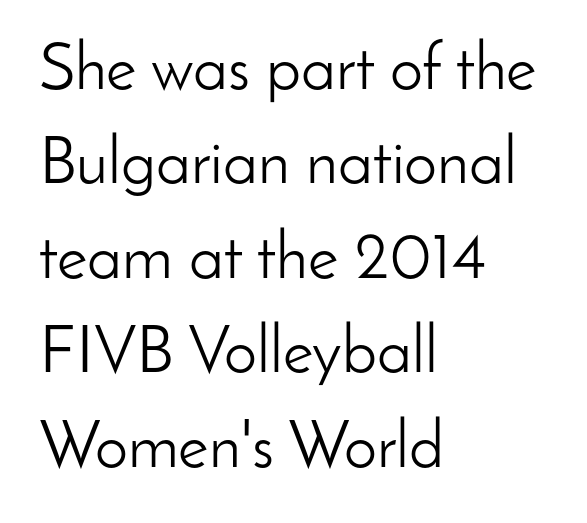
Typographically, this falls in the sans-serif category. The block of text has a typical density, with ordinary space between rows. The rag falls on the right side of this text block. Do the letters lean? They stand straight. Plain, unruled lines of type.
